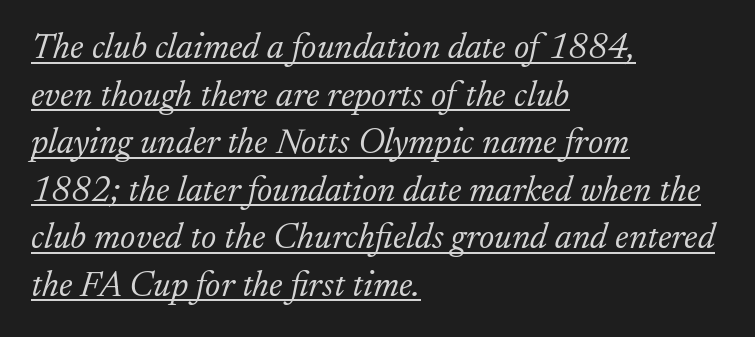
{"serif": "yes", "italic": "yes", "lean": "right", "slant_degrees": 17, "bold": "no", "weight": "light", "width": "normal", "stroke_contrast": "low", "x_height": "small", "monospaced": "no", "underline": "yes", "align": "left", "line_spacing": "normal", "line_spacing_ratio": 1.32, "letter_spacing": "normal", "letter_spacing_em": 0.0, "glyph_px": 36}
